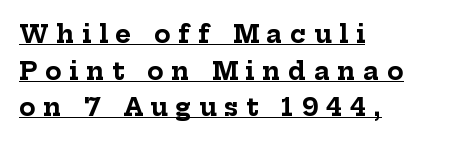
The glyphs are accompanied by a horizontal stroke just below them. The type is letterspaced generously, with wide tracking. Which margin do the lines hug? The left one — the right edge is uneven. Thick stems and heavy bowls — unmistakably bold. Italic: no, the glyphs are upright roman.
